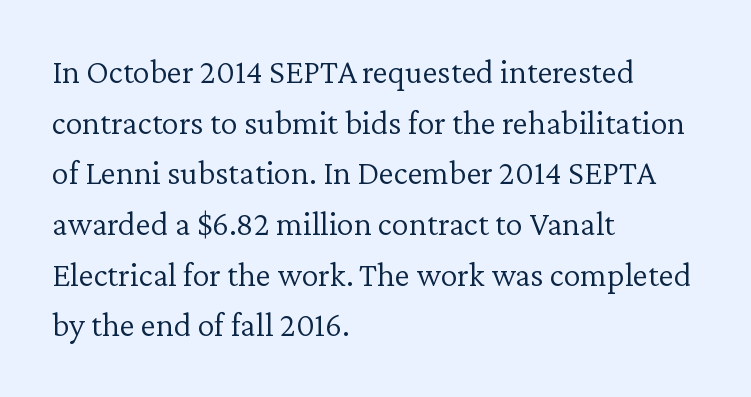
Q: Is the text bold? A: No.
Q: Is the text italic (slanted)? A: No, it is upright.
Q: Is the typeface a serif or a sans-serif typeface? A: Serif.
Q: Is the text underlined? A: No.
Q: How is the paragraph aligned? A: Left-aligned.
Q: Is the spacing between letters normal or unusually wide? A: Normal.
Q: Is the spacing between lines tight, normal or loose? A: Normal.
Q: Width (condensed, normal, or wide)? A: Normal.
Q: Stroke contrast? A: Low.
Q: x-height? A: Medium.
Q: Monospaced? A: No.
